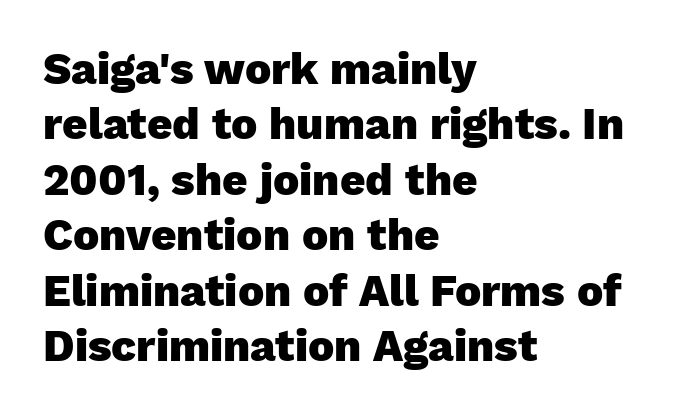
The rag falls on the right side of this text block. Standard letterfit; no display-style spreading of the glyphs. Upright lettering throughout. Is this a fixed-width face? No — the glyphs have proportional, varying widths.
